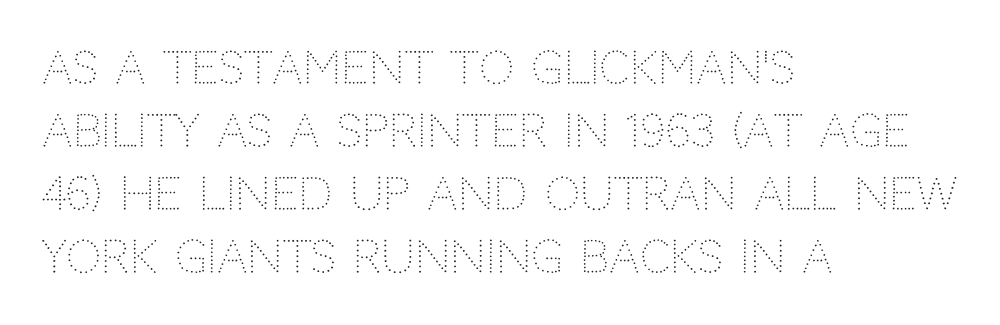
Caption: multi-line text, flush left, ragged right. Horizontal bands of white between lines are of average thickness. Upright lettering throughout. A bare baseline throughout the passage. Caption: face not bold, strokes unweighted. You can tell from the bare stems that sans-serif type was used.
